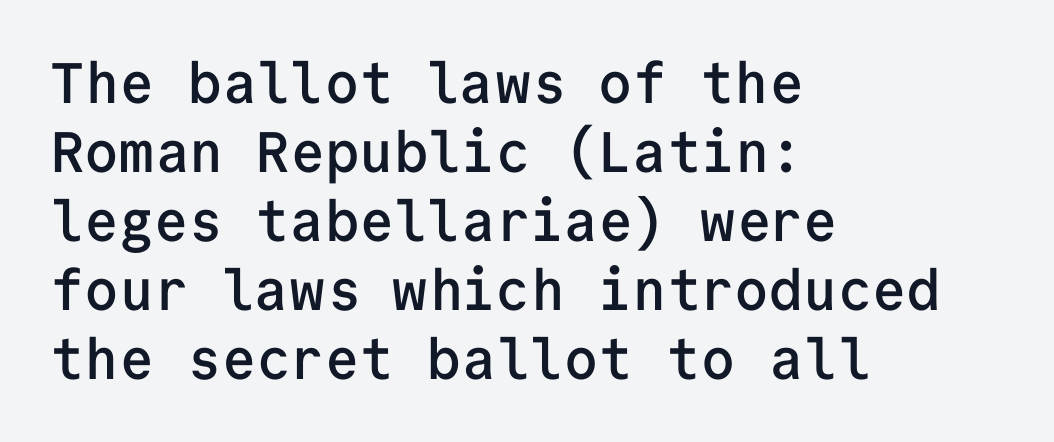
The image shows 57 px semibold sans-serif type, upright, monospaced; set left-aligned, line spacing 1.21x, normal letter spacing, not underlined; low stroke contrast and a medium x-height.
